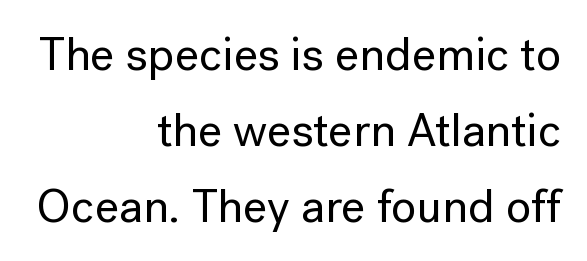
Note: no serifs on the glyphs. Alignment: flush right. Style check: upright. The face used here is rendered with its standard letterfit.
